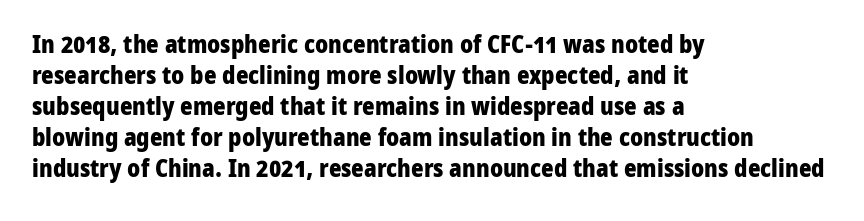
If you measured baseline to baseline, you'd find a middling distance. The specimen reads as upright at a glance. Glyph-to-glyph distance matches everyday printed text. Heavy, bold letterforms. Each row of text sits above clean, open space.
